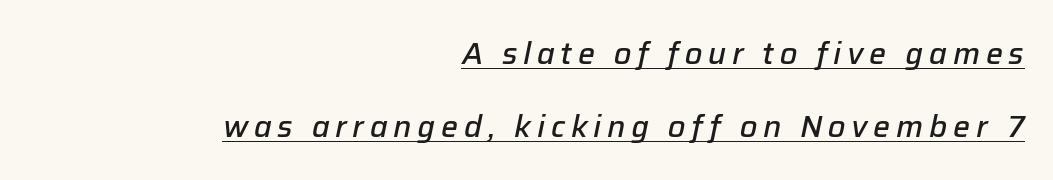
Characters are canted at an angle relative to the baseline's perpendicular. The rendered words wear a rule along their underside. Vertically, the passage feels expansive, rows floating well apart. These lines are rendered in a variable-pitch font. Compared with an ordinary text face, these strokes are moderately heavier — a semibold. Does the copy run flush right? Yes — the right margin is perfectly even.
